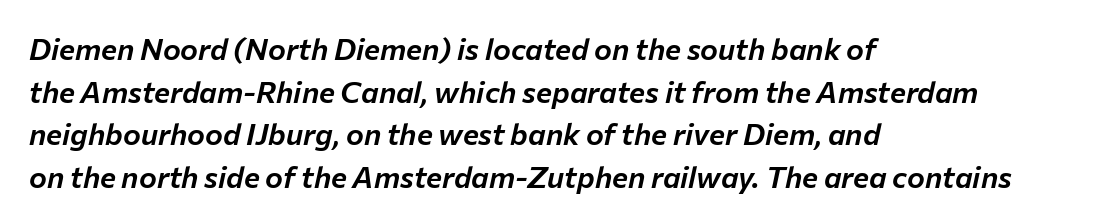
{"italic": "yes", "lean": "right", "slant_degrees": 12, "width": "normal", "stroke_contrast": "low", "x_height": "medium", "monospaced": "no", "underline": "no", "align": "left", "line_spacing": "normal", "line_spacing_ratio": 1.42, "letter_spacing": "normal", "letter_spacing_em": 0.0, "glyph_px": 30}
